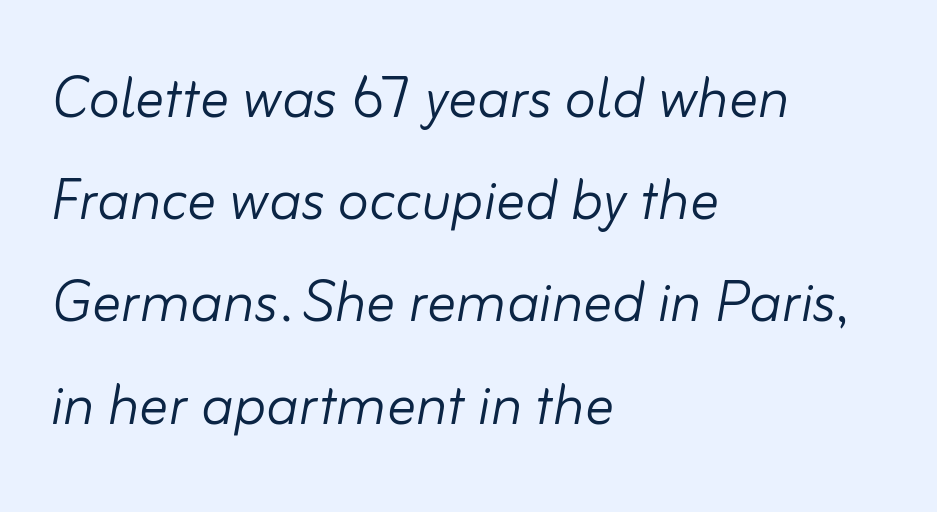
Q: Is the text bold? A: No.
Q: Is the text italic (slanted)? A: Yes, it leans right by about 10 degrees.
Q: Is the text underlined? A: No.
Q: How is the paragraph aligned? A: Left-aligned.
Q: Is the spacing between letters normal or unusually wide? A: Normal.
Q: Is the spacing between lines tight, normal or loose? A: Normal.
Q: Width (condensed, normal, or wide)? A: Normal.
Q: Stroke contrast? A: Low.
Q: x-height? A: Small.
Q: Monospaced? A: No.
